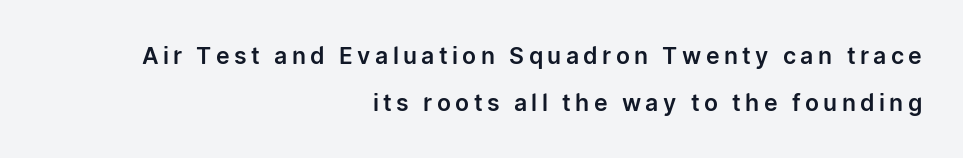
Q: Is the text italic (slanted)? A: No, it is upright.
Q: Is the text underlined? A: No.
Q: How is the paragraph aligned? A: Right-aligned.
Q: Is the spacing between lines tight, normal or loose? A: Loose.
